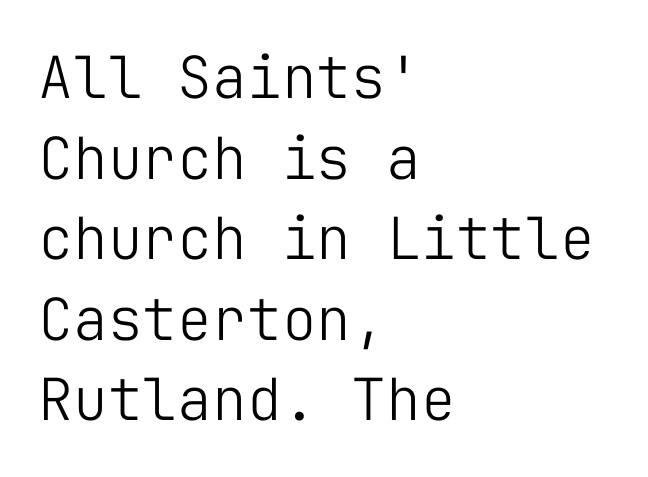
The image shows 58 px light sans-serif type, upright, monospaced; set left-aligned, normal line spacing (1.39x), normal letter spacing, not underlined; low stroke contrast and a medium x-height.
